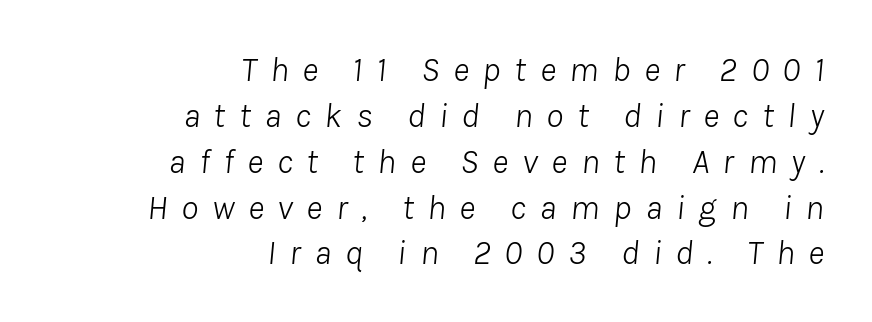
The image shows 35 px light type, italic (leaning right); set right-aligned, normal line spacing (1.31x), unusually wide letter spacing (+0.39 em), not underlined; low stroke contrast and a medium x-height.
